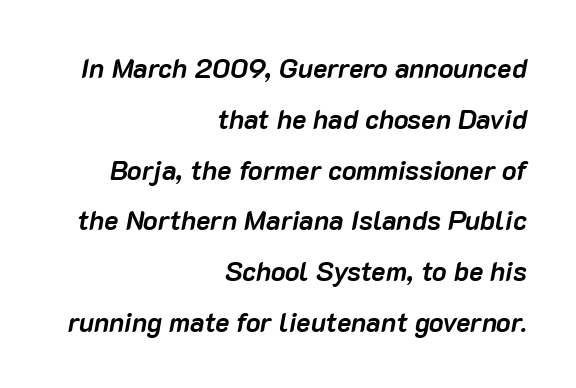
The image shows 27 px bold type, italic (leaning right); set right-aligned, line spacing 1.88x, normal letter spacing, not underlined.
